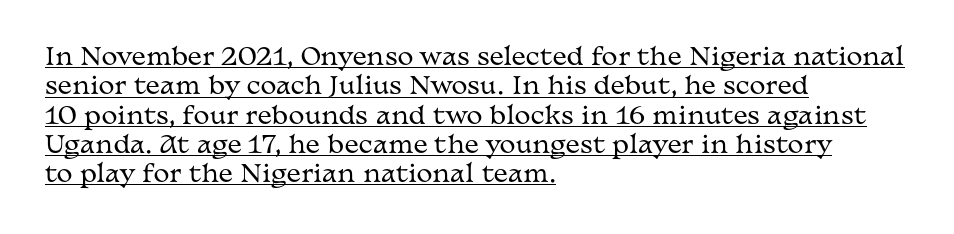
The image shows 24 px text type, upright; set left-aligned, line spacing 1.22x, normal letter spacing, underlined.
